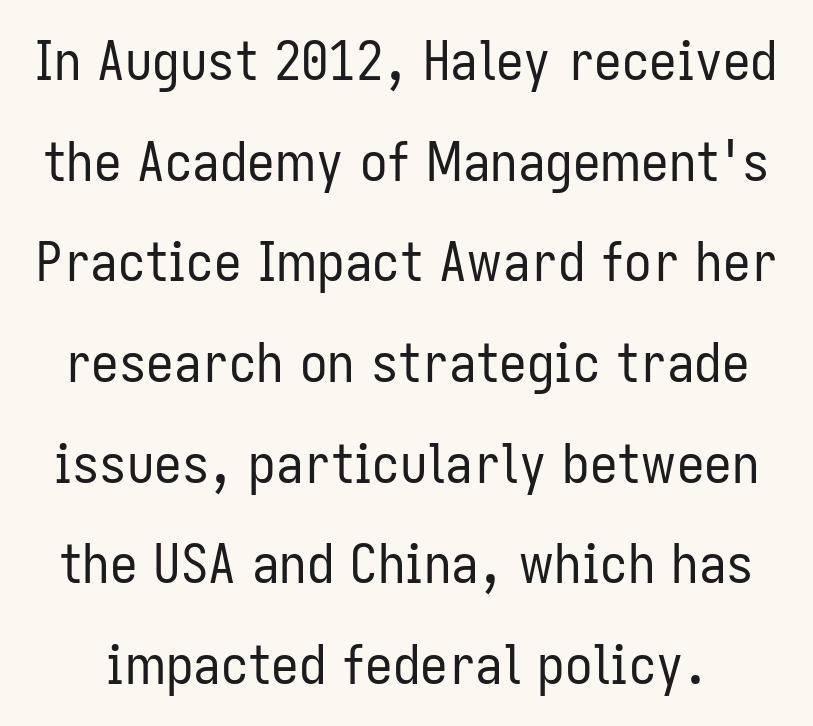
The image shows 55 px regular-weight, condensed sans-serif type, upright; set line spacing 1.83x, normal letter spacing, not underlined; low stroke contrast and a medium x-height.
